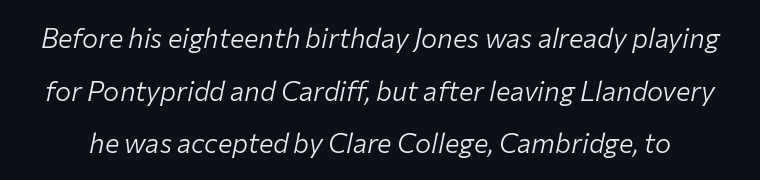
Q: Is the text bold? A: No.
Q: Is the text italic (slanted)? A: Yes, it leans right by about 12 degrees.
Q: Is the text underlined? A: No.
Q: Is the spacing between letters normal or unusually wide? A: Normal.
Q: Is the spacing between lines tight, normal or loose? A: Loose.
